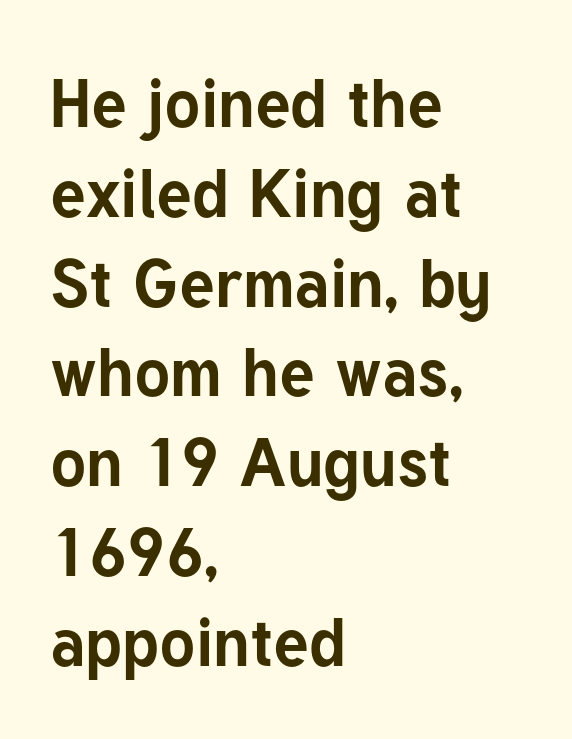
{"serif": "no", "italic": "no", "bold": "yes", "weight": "bold", "width": "normal", "stroke_contrast": "low", "x_height": "medium", "monospaced": "no", "underline": "no", "align": "left", "line_spacing": "normal", "line_spacing_ratio": 1.34, "letter_spacing": "normal", "letter_spacing_em": 0.0, "glyph_px": 67}
